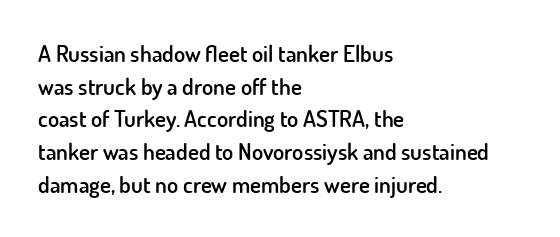
A classic flush-left, rag-right setting is used for this passage. Inter-character spacing is left at the font's built-in metrics. Notice how descenders clear the ascenders below comfortably — that's standard leading. Stroke thickness is moderately raised; the sample reads as semibold. Quick note: underline off.
